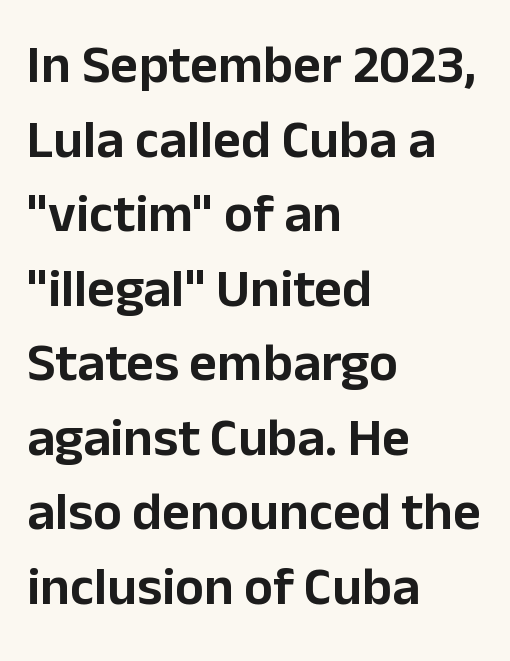
The image shows 54 px sans-serif type, upright; set left-aligned, normal line spacing (1.38x), normal letter spacing, not underlined; low stroke contrast and a medium x-height.
